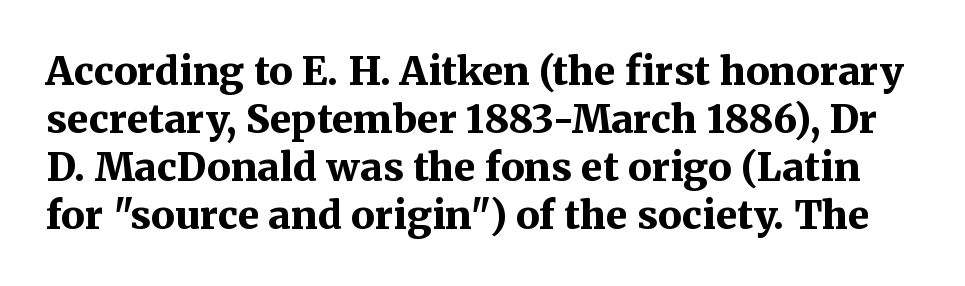
The image shows 39 px bold serif type, upright; set line spacing 1.23x, normal letter spacing, not underlined; medium stroke contrast and a medium x-height.
